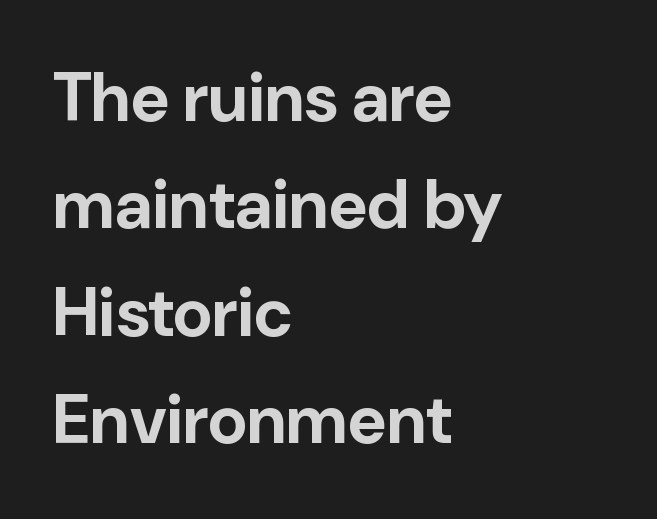
The image shows 68 px bold sans-serif type, upright; set left-aligned, normal line spacing (1.58x), normal letter spacing, not underlined; low stroke contrast and a medium x-height.
